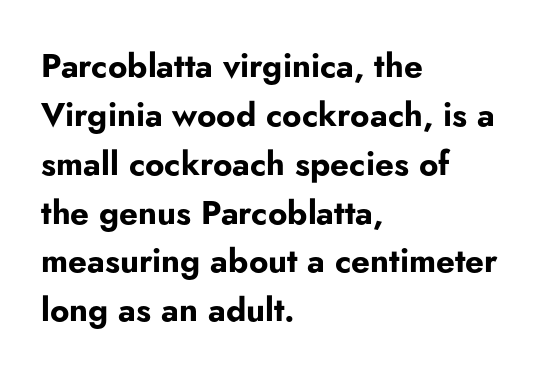
Q: Is the text bold? A: Yes.
Q: Is the text italic (slanted)? A: No, it is upright.
Q: Is the typeface a serif or a sans-serif typeface? A: Sans-serif.
Q: Is the text underlined? A: No.
Q: How is the paragraph aligned? A: Left-aligned.
Q: Is the spacing between letters normal or unusually wide? A: Normal.
Q: Is the spacing between lines tight, normal or loose? A: Normal.
Q: Width (condensed, normal, or wide)? A: Normal.
Q: Stroke contrast? A: Low.
Q: x-height? A: Small.
Q: Monospaced? A: No.
